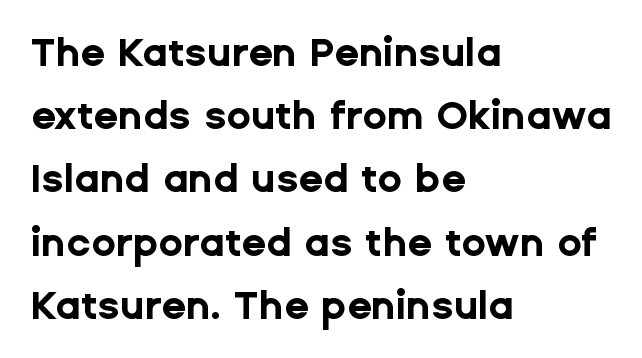
Q: Is the text bold? A: Yes.
Q: Is the text italic (slanted)? A: No, it is upright.
Q: Is the typeface a serif or a sans-serif typeface? A: Sans-serif.
Q: Is the text underlined? A: No.
Q: How is the paragraph aligned? A: Left-aligned.
Q: Is the spacing between letters normal or unusually wide? A: Normal.
Q: Is the spacing between lines tight, normal or loose? A: Normal.
Q: Width (condensed, normal, or wide)? A: Normal.
Q: Stroke contrast? A: Low.
Q: x-height? A: Medium.
Q: Monospaced? A: No.
